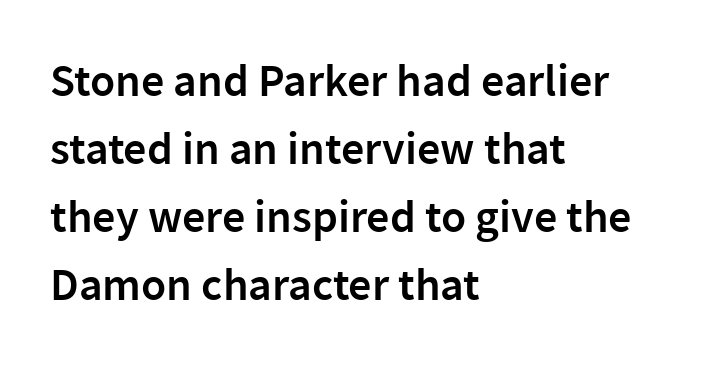
Q: Is the text bold? A: Semi-bold.
Q: Is the text italic (slanted)? A: No, it is upright.
Q: Is the typeface a serif or a sans-serif typeface? A: Sans-serif.
Q: Is the text underlined? A: No.
Q: How is the paragraph aligned? A: Left-aligned.
Q: Is the spacing between letters normal or unusually wide? A: Normal.
Q: Is the spacing between lines tight, normal or loose? A: Normal.
Q: Width (condensed, normal, or wide)? A: Normal.
Q: Stroke contrast? A: Low.
Q: x-height? A: Medium.
Q: Monospaced? A: No.
